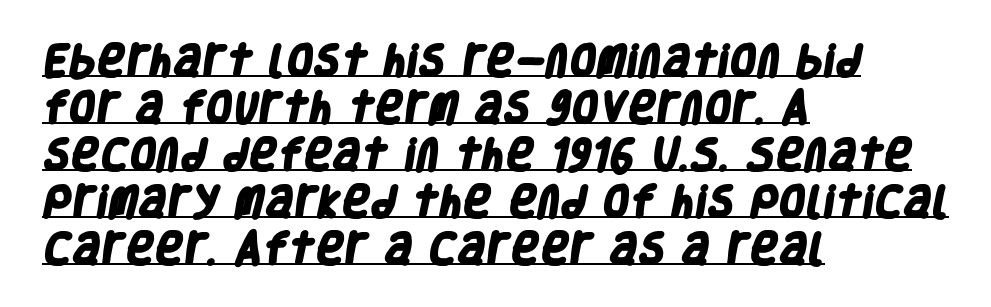
Q: Is the text bold? A: Yes.
Q: Is the typeface a serif or a sans-serif typeface? A: Sans-serif.
Q: Is the text underlined? A: Yes.
Q: How is the paragraph aligned? A: Left-aligned.
Q: Is the spacing between letters normal or unusually wide? A: Normal.
Q: Is the spacing between lines tight, normal or loose? A: Normal.
Q: Width (condensed, normal, or wide)? A: Condensed.
Q: Stroke contrast? A: Low.
Q: x-height? A: Large.
Q: Monospaced? A: No.
